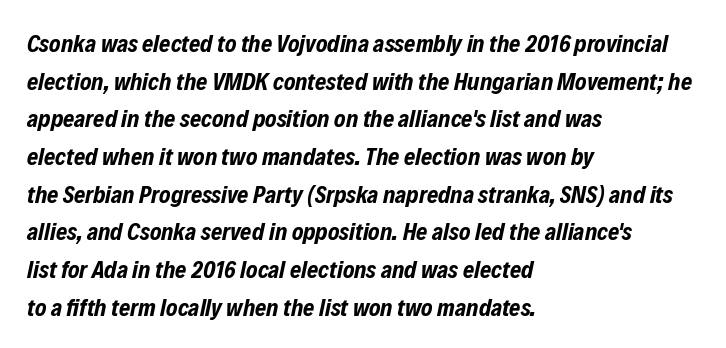
{"italic": "yes", "lean": "right", "slant_degrees": 12, "bold": "yes", "underline": "no", "align": "left", "line_spacing": "normal", "line_spacing_ratio": 1.57, "letter_spacing": "normal", "letter_spacing_em": 0.0, "glyph_px": 24}
